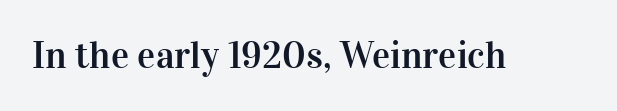
The image shows 38 px serif type, upright; set normal letter spacing, not underlined; high stroke contrast and a medium x-height.
